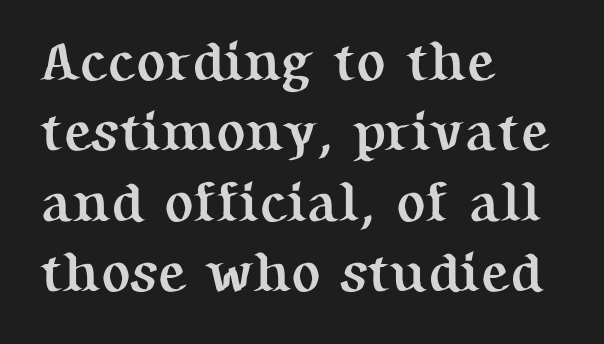
{"serif": "yes", "italic": "no", "bold": "yes", "weight": "semibold", "width": "normal", "stroke_contrast": "medium", "x_height": "medium", "monospaced": "no", "underline": "no", "align": "left", "line_spacing": "normal", "line_spacing_ratio": 1.28, "letter_spacing": "normal", "letter_spacing_em": 0.0, "glyph_px": 55}
